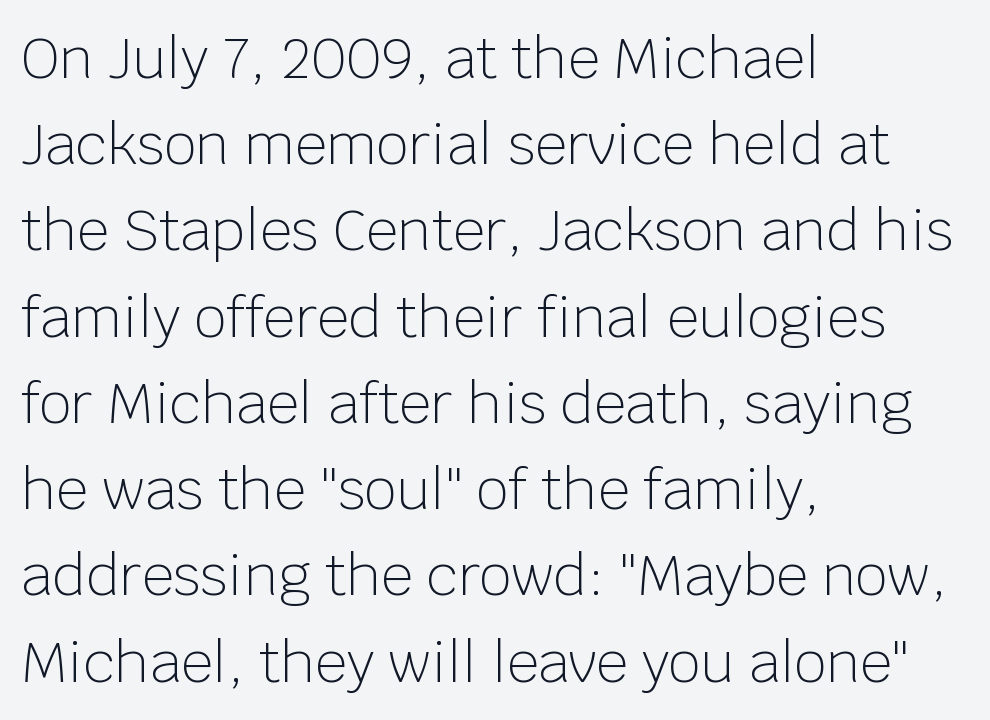
The image shows 56 px light sans-serif type, upright; set left-aligned, normal line spacing (1.54x), normal letter spacing, not underlined; low stroke contrast and a large x-height.
